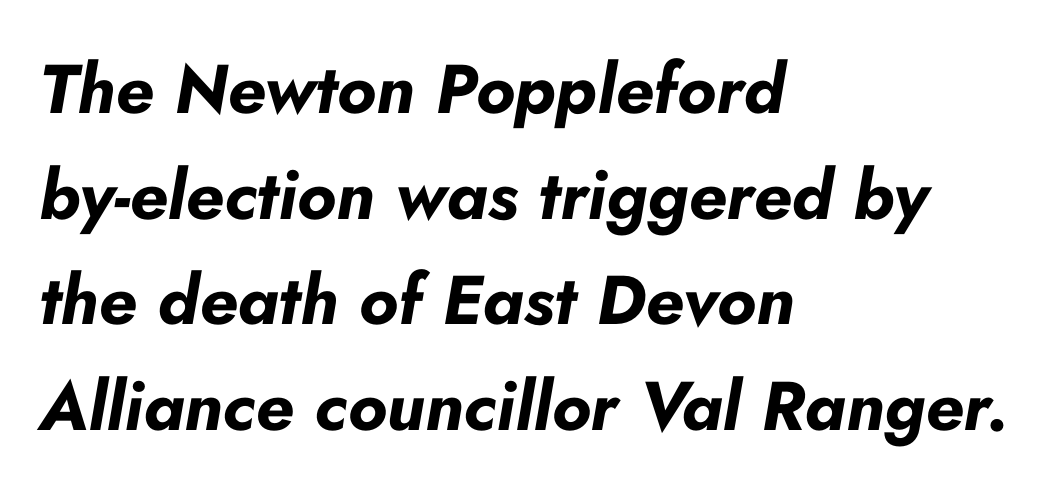
The image shows 69 px bold type, italic (leaning right); set left-aligned, normal line spacing (1.53x), normal letter spacing, not underlined; low stroke contrast and a small x-height.
